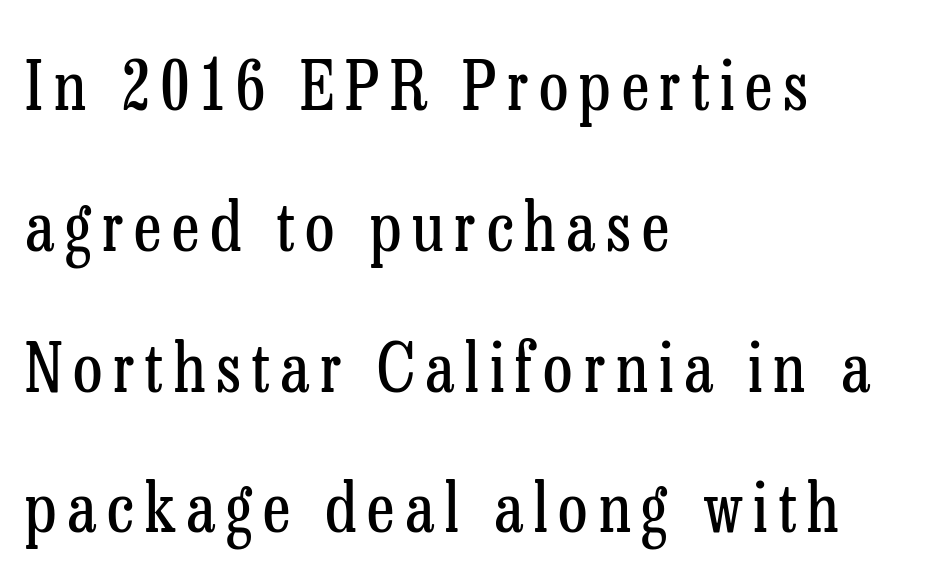
Reading down the column, the eye jumps a long way to each next line. Every row of glyphs begins at an identical x-position on the left. Characters remain perfectly vertical along every line. Any mark beneath the type? The region is blank.
